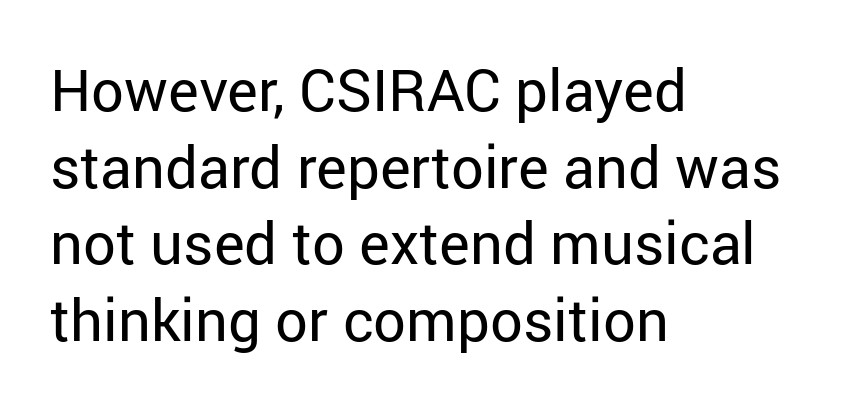
The image shows 58 px regular-weight sans-serif type, upright; set left-aligned, normal line spacing (1.32x), normal letter spacing, not underlined; low stroke contrast and a medium x-height.
